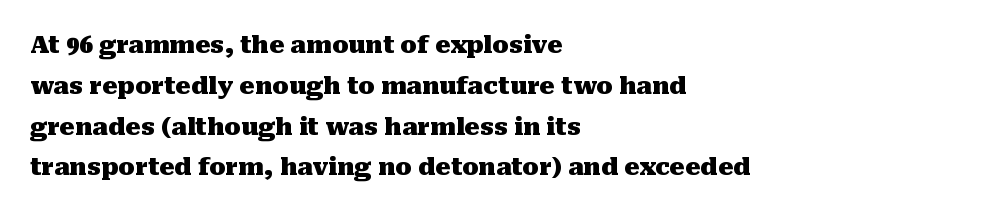
{"italic": "no", "bold": "yes", "underline": "no", "align": "left", "line_spacing": "normal", "line_spacing_ratio": 1.7, "letter_spacing": "normal", "letter_spacing_em": 0.0, "glyph_px": 24}
